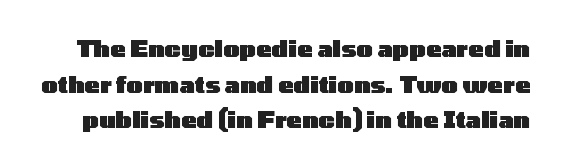
{"italic": "no", "bold": "yes", "underline": "no", "line_spacing": "normal", "line_spacing_ratio": 1.55, "letter_spacing": "normal", "letter_spacing_em": 0.0, "glyph_px": 23}
